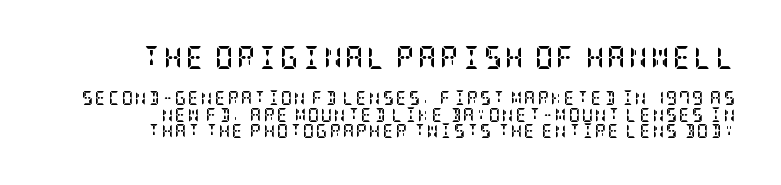
{"italic": "no", "bold": "yes", "underline": "no", "line_spacing_ratio": 1.17, "larger_block": "first", "size_ratio": 1.64, "glyph_px": 23}
